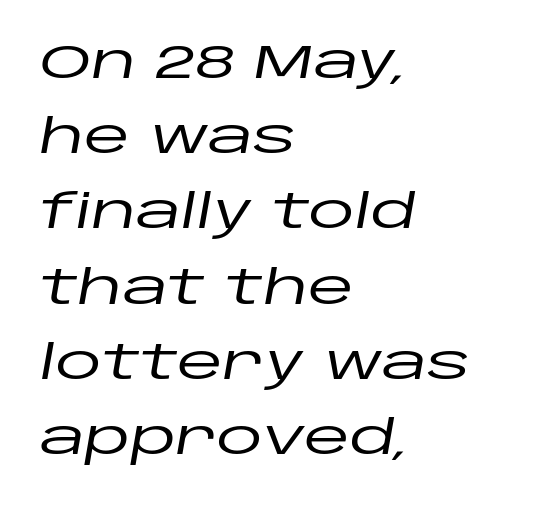
Is this a fixed-width face? No — the glyphs have proportional, varying widths. Looking at the ascenders, they clearly lean. The rag falls on the right side of this text block. The string is rendered with underlining switched off. How are the letters spaced? Ordinarily, with no added tracking.
